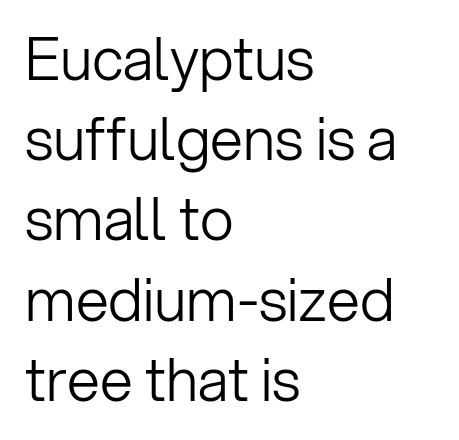
{"serif": "no", "italic": "no", "bold": "no", "weight": "light", "width": "normal", "stroke_contrast": "low", "x_height": "medium", "monospaced": "no", "underline": "no", "align": "left", "line_spacing": "normal", "line_spacing_ratio": 1.36, "letter_spacing": "normal", "letter_spacing_em": 0.0, "glyph_px": 59}
